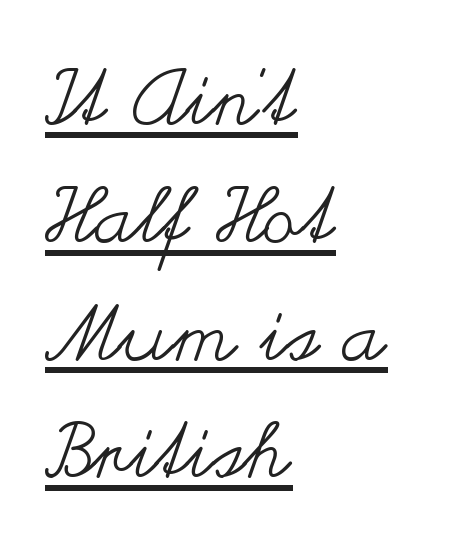
{"bold": "no", "weight": "regular", "width": "wide", "stroke_contrast": "medium", "x_height": "small", "monospaced": "no", "underline": "yes", "align": "left", "line_spacing": "normal", "line_spacing_ratio": 1.53, "letter_spacing": "normal", "letter_spacing_em": 0.0, "glyph_px": 77}
